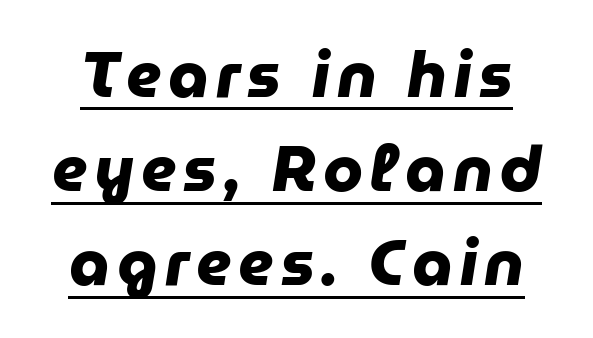
Q: Is the text bold? A: Yes.
Q: Is the typeface a serif or a sans-serif typeface? A: Sans-serif.
Q: Is the text underlined? A: Yes.
Q: How is the paragraph aligned? A: Centered.
Q: Is the spacing between lines tight, normal or loose? A: Normal.
Q: Width (condensed, normal, or wide)? A: Normal.
Q: Stroke contrast? A: Low.
Q: x-height? A: Medium.
Q: Monospaced? A: No.
